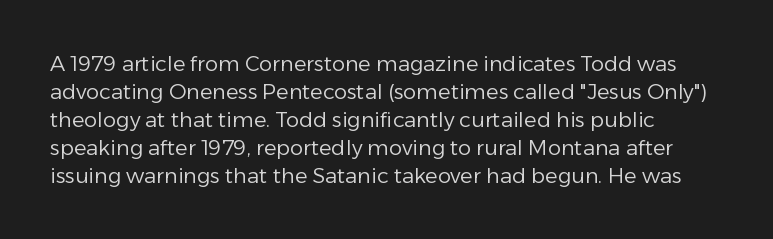
{"italic": "no", "bold": "no", "underline": "no", "align": "left", "line_spacing": "normal", "line_spacing_ratio": 1.33, "letter_spacing": "normal", "letter_spacing_em": 0.0, "glyph_px": 21}
